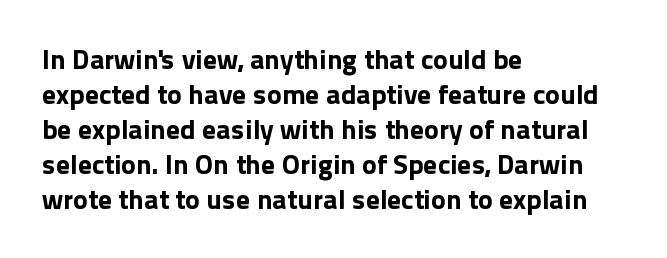
{"serif": "no", "italic": "no", "bold": "yes", "weight": "bold", "width": "normal", "x_height": "medium", "monospaced": "no", "underline": "no", "align": "left", "line_spacing": "normal", "line_spacing_ratio": 1.25, "letter_spacing": "normal", "letter_spacing_em": 0.0, "glyph_px": 28}
